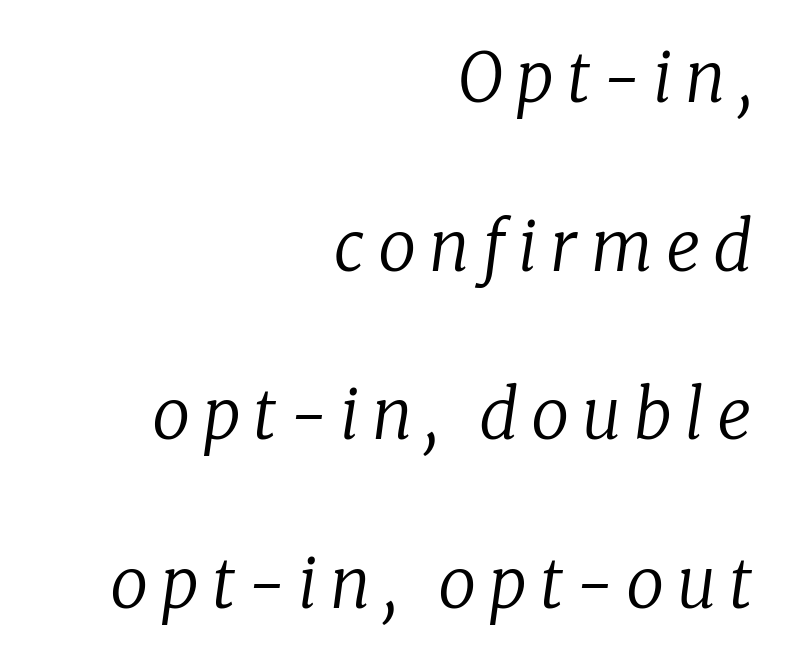
The glyphs in this specimen are seriffed. The rendering applies a slant to the glyphs. Here the designer chose a conventional face with non-uniform glyph widths. The font is comparable to plain body text, perhaps lighter.
